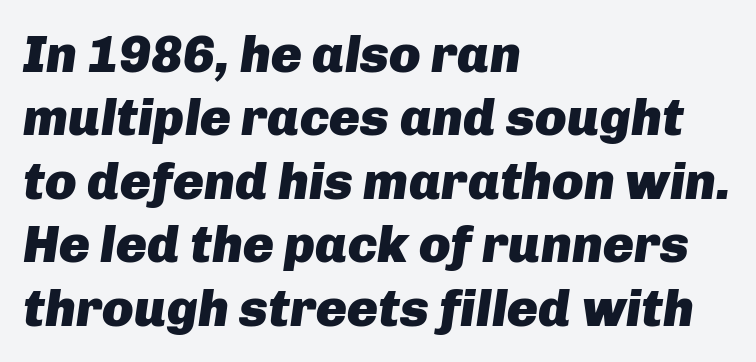
{"italic": "yes", "lean": "right", "slant_degrees": 8, "bold": "yes", "weight": "heavy", "width": "normal", "stroke_contrast": "low", "x_height": "medium", "monospaced": "no", "underline": "no", "align": "left", "line_spacing_ratio": 1.22, "letter_spacing": "normal", "letter_spacing_em": 0.0, "glyph_px": 52}
